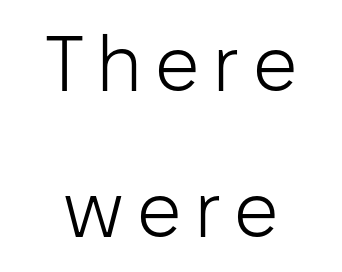
{"serif": "no", "italic": "no", "bold": "no", "weight": "light", "width": "normal", "stroke_contrast": "low", "x_height": "medium", "monospaced": "no", "underline": "no", "align": "center", "line_spacing_ratio": 1.87, "glyph_px": 78}
